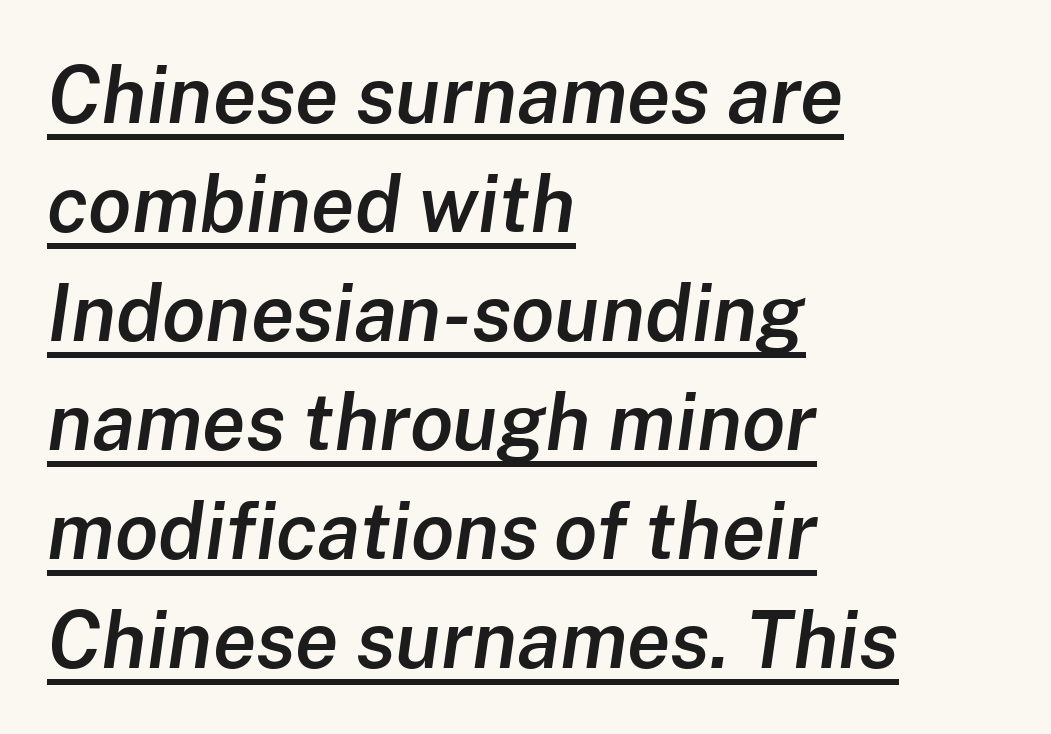
The image shows 79 px semibold type, italic (leaning right); set left-aligned, normal line spacing (1.38x), normal letter spacing, underlined; low stroke contrast and a medium x-height.
